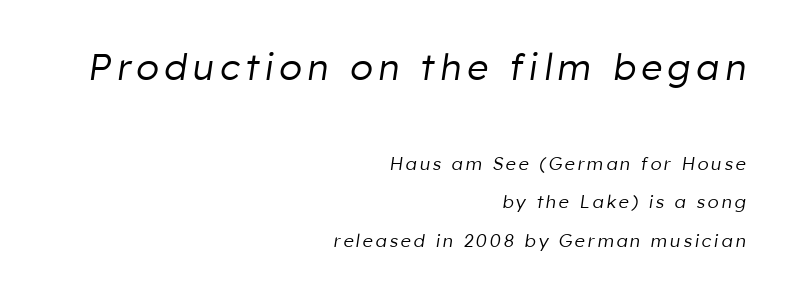
{"italic": "yes", "lean": "right", "slant_degrees": 8, "bold": "no", "weight": "regular", "width": "normal", "stroke_contrast": "low", "x_height": "medium", "monospaced": "no", "underline": "no", "align": "right", "line_spacing": "loose", "line_spacing_ratio": 2.14, "larger_block": "first", "size_ratio": 2.06, "glyph_px": 37}
